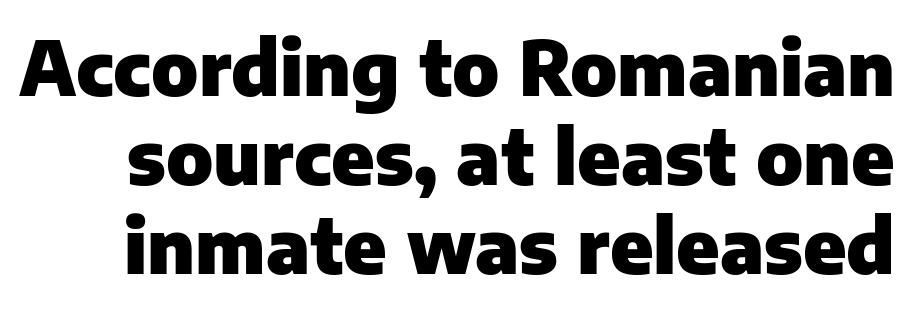
Q: Is the text bold? A: Yes.
Q: Is the text italic (slanted)? A: No, it is upright.
Q: Is the typeface a serif or a sans-serif typeface? A: Sans-serif.
Q: Is the text underlined? A: No.
Q: Is the spacing between letters normal or unusually wide? A: Normal.
Q: Width (condensed, normal, or wide)? A: Normal.
Q: Stroke contrast? A: Low.
Q: x-height? A: Medium.
Q: Monospaced? A: No.
